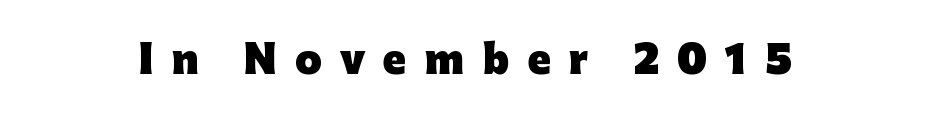
Designer's note — italics off, roman on. You could not count columns in this text — the font is proportionally spaced. How heavy is the stroke? Heavy — this is a bold. This is sans-serif lettering, the kind often seen on screens and signage. Descenders are the only things crossing below the line.
